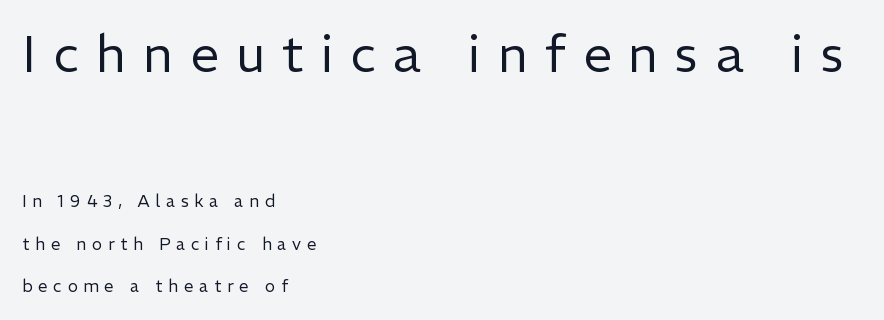
The passage shown stacks its lines with a broad gap. Top chunk: large. Bottom chunk: small. The rendering uses natural spacing where letterforms have individual widths. Glance below the letters and you will spot only blank space. These lines have a slow, spaced-out rhythm from letter to letter. Examine the stroke ends and you'll find no serifs.
